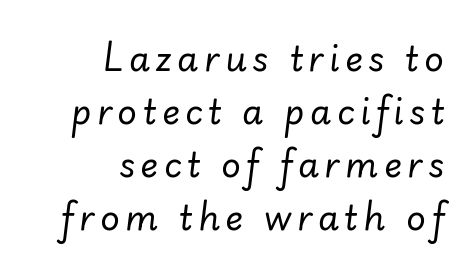
The image shows 34 px regular-weight type, italic (leaning right); set right-aligned, normal line spacing (1.56x), not underlined; low stroke contrast and a small x-height.
